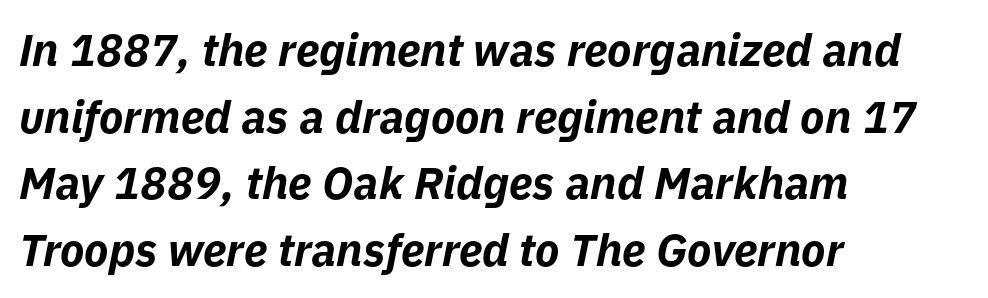
Q: Is the text bold? A: Yes.
Q: Is the text italic (slanted)? A: Yes, it leans right by about 11 degrees.
Q: Is the text underlined? A: No.
Q: How is the paragraph aligned? A: Left-aligned.
Q: Is the spacing between letters normal or unusually wide? A: Normal.
Q: Is the spacing between lines tight, normal or loose? A: Normal.
Q: Width (condensed, normal, or wide)? A: Normal.
Q: Stroke contrast? A: Low.
Q: x-height? A: Medium.
Q: Monospaced? A: No.
